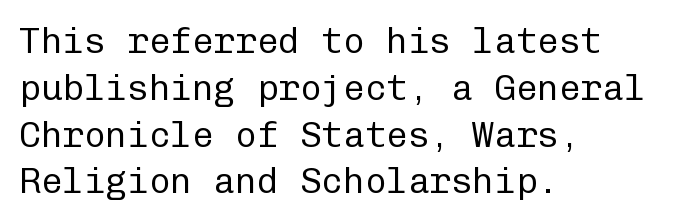
{"serif": "no", "italic": "no", "bold": "no", "weight": "regular", "width": "normal", "stroke_contrast": "low", "x_height": "medium", "monospaced": "yes", "underline": "no", "align": "left", "line_spacing": "normal", "line_spacing_ratio": 1.3, "letter_spacing": "normal", "letter_spacing_em": 0.0, "glyph_px": 36}
